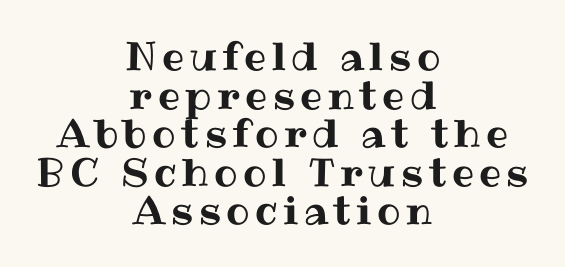
The image shows 39 px text type, upright; set centered, tight line spacing (0.99x), not underlined; medium stroke contrast and a medium x-height.
